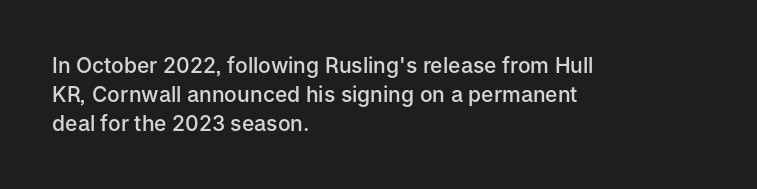
Q: Is the text bold? A: Semi-bold.
Q: Is the text italic (slanted)? A: No, it is upright.
Q: Is the text underlined? A: No.
Q: How is the paragraph aligned? A: Left-aligned.
Q: Is the spacing between letters normal or unusually wide? A: Normal.
Q: Is the spacing between lines tight, normal or loose? A: Normal.
